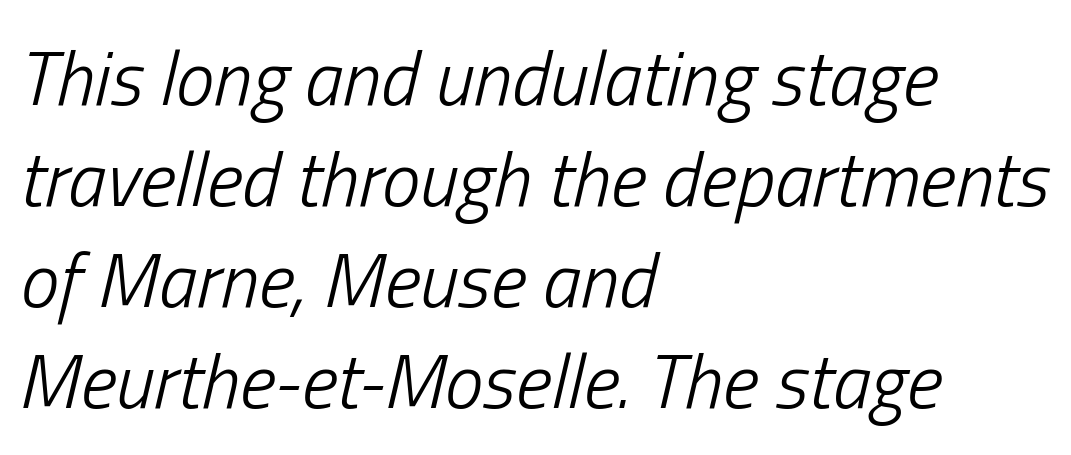
Q: Is the text bold? A: No.
Q: Is the text italic (slanted)? A: Yes, it leans right by about 13 degrees.
Q: Is the text underlined? A: No.
Q: How is the paragraph aligned? A: Left-aligned.
Q: Is the spacing between letters normal or unusually wide? A: Normal.
Q: Is the spacing between lines tight, normal or loose? A: Normal.
Q: Width (condensed, normal, or wide)? A: Condensed.
Q: Stroke contrast? A: Low.
Q: x-height? A: Medium.
Q: Monospaced? A: No.
